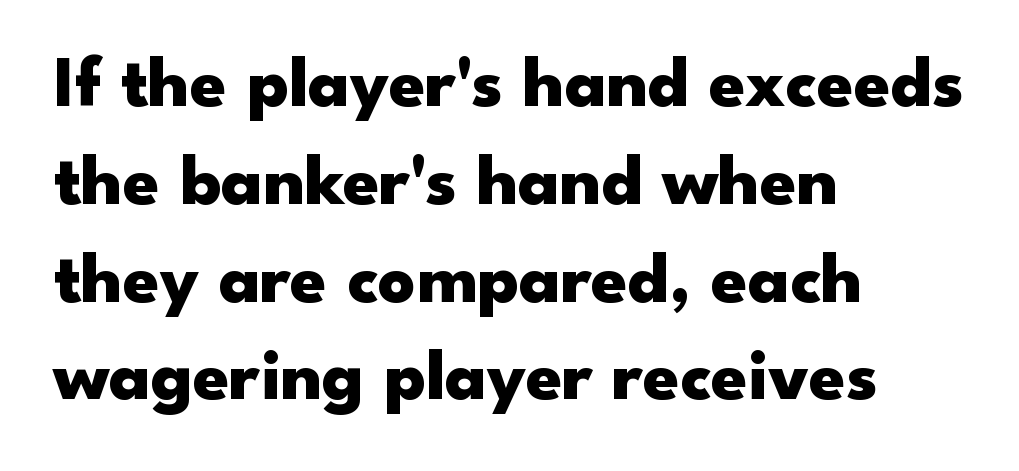
Q: Is the text bold? A: Yes.
Q: Is the text italic (slanted)? A: No, it is upright.
Q: Is the typeface a serif or a sans-serif typeface? A: Sans-serif.
Q: Is the text underlined? A: No.
Q: How is the paragraph aligned? A: Left-aligned.
Q: Is the spacing between letters normal or unusually wide? A: Normal.
Q: Is the spacing between lines tight, normal or loose? A: Normal.
Q: Width (condensed, normal, or wide)? A: Wide.
Q: Stroke contrast? A: Low.
Q: x-height? A: Small.
Q: Monospaced? A: No.
